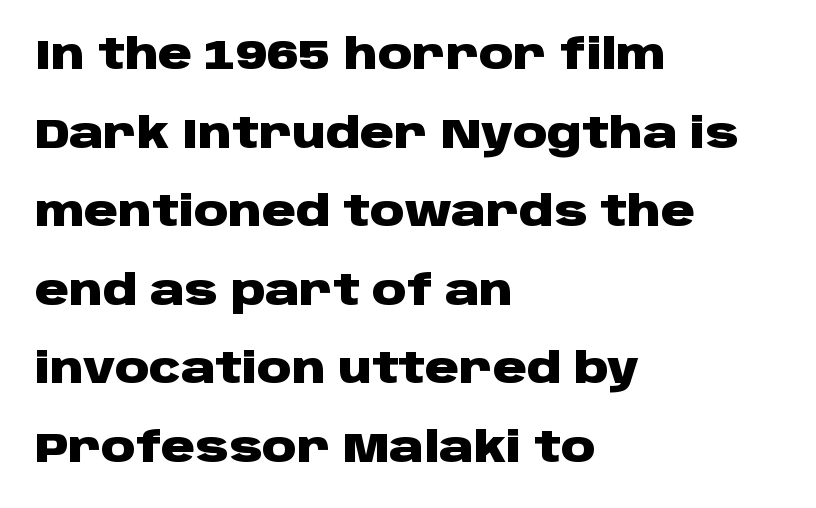
Q: Is the text bold? A: Yes.
Q: Is the text italic (slanted)? A: No, it is upright.
Q: Is the typeface a serif or a sans-serif typeface? A: Sans-serif.
Q: Is the text underlined? A: No.
Q: How is the paragraph aligned? A: Left-aligned.
Q: Is the spacing between letters normal or unusually wide? A: Normal.
Q: Width (condensed, normal, or wide)? A: Wide.
Q: Stroke contrast? A: Low.
Q: x-height? A: Large.
Q: Monospaced? A: No.
